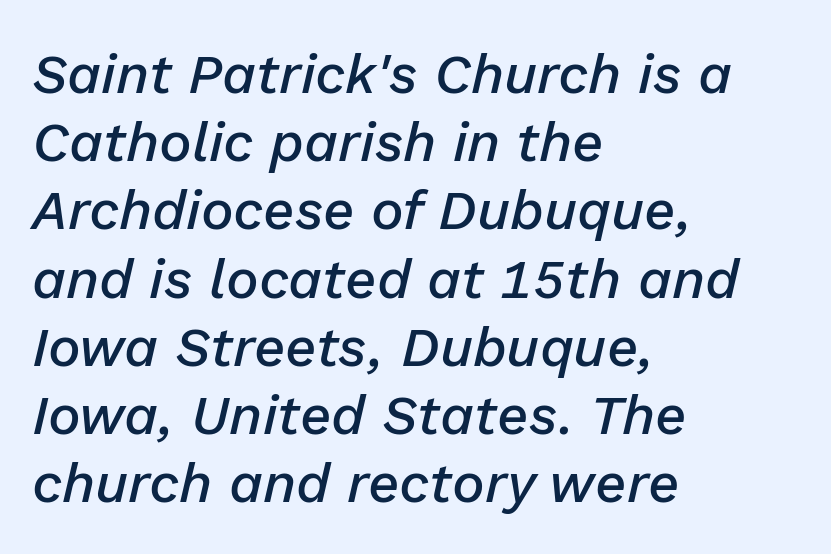
Bold? Not quite — semibold, heavier than regular but stopping short. Spacing verdict: proportional, widths tailored to each character. Descenders hang freely into open space. Does extra space separate the letters? No, they use regular spacing.
